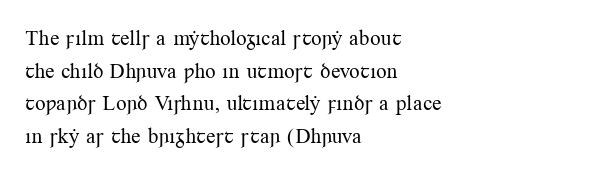
The image shows 21 px text type, upright; set left-aligned, normal line spacing (1.55x), normal letter spacing, not underlined.
